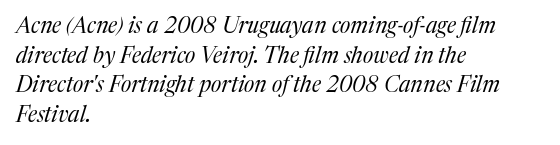
The image shows 22 px text type, italic (leaning right); set left-aligned, normal line spacing (1.35x), normal letter spacing, not underlined.
